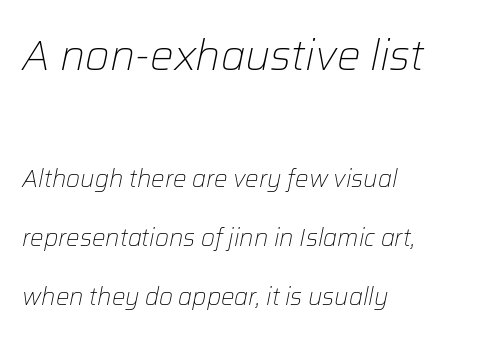
{"italic": "yes", "lean": "right", "slant_degrees": 12, "bold": "no", "weight": "light", "width": "normal", "stroke_contrast": "low", "x_height": "medium", "monospaced": "no", "underline": "no", "align": "left", "line_spacing": "loose", "line_spacing_ratio": 2.46, "letter_spacing": "normal", "letter_spacing_em": 0.0, "larger_block": "first", "size_ratio": 1.75, "glyph_px": 42}
